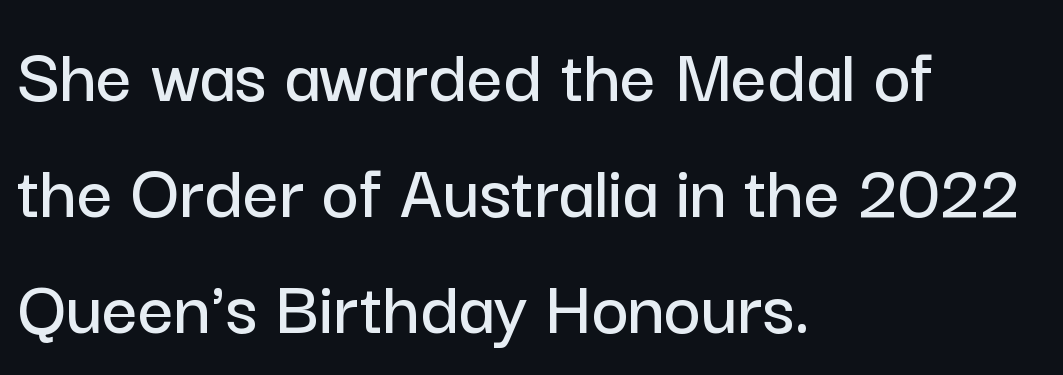
{"serif": "no", "italic": "no", "width": "normal", "stroke_contrast": "low", "x_height": "medium", "monospaced": "no", "underline": "no", "align": "left", "line_spacing": "normal", "line_spacing_ratio": 1.47, "letter_spacing": "normal", "letter_spacing_em": 0.0, "glyph_px": 79}
